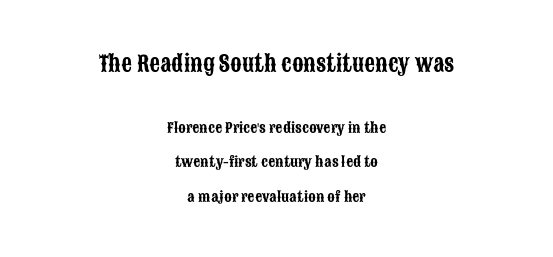
Q: Is the text italic (slanted)? A: No, it is upright.
Q: Is the text underlined? A: No.
Q: How is the paragraph aligned? A: Centered.
Q: Is the spacing between letters normal or unusually wide? A: Normal.
Q: Is the spacing between lines tight, normal or loose? A: Loose.
Q: Which block of text is set in a larger size, the first (top) or the second (bottom)? A: The first (top) one.
